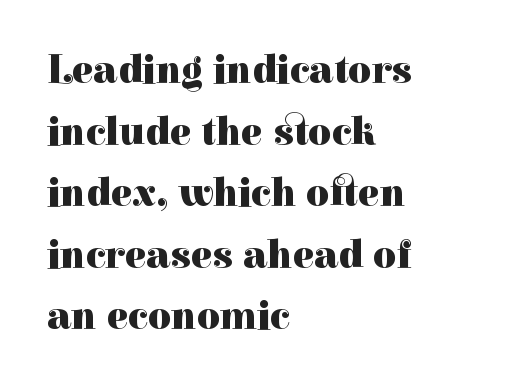
The line texture is even and compact thanks to regular tracking. The typeface chosen for these lines features serifs. A typesetter would call this leading conventional body-copy spacing. The foot of each line stays bare and open.
